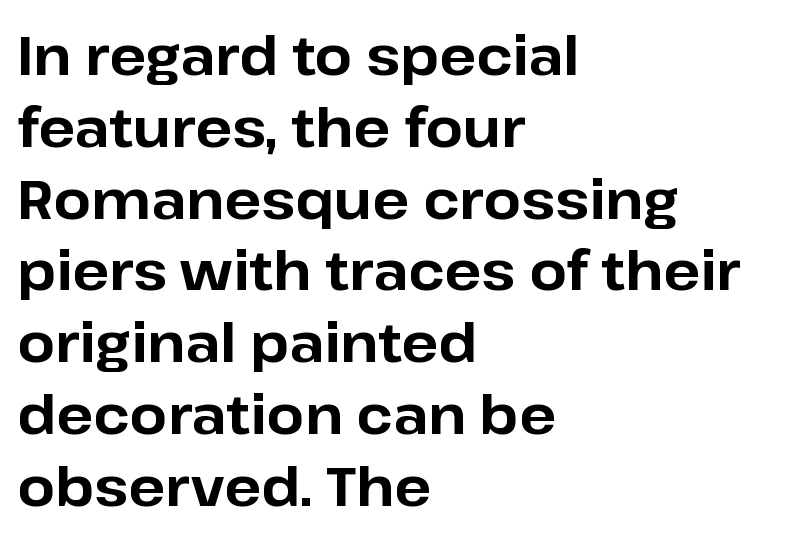
Q: Is the text bold? A: Yes.
Q: Is the text italic (slanted)? A: No, it is upright.
Q: Is the typeface a serif or a sans-serif typeface? A: Sans-serif.
Q: Is the text underlined? A: No.
Q: How is the paragraph aligned? A: Left-aligned.
Q: Is the spacing between letters normal or unusually wide? A: Normal.
Q: Is the spacing between lines tight, normal or loose? A: Normal.
Q: Width (condensed, normal, or wide)? A: Normal.
Q: Stroke contrast? A: Low.
Q: x-height? A: Medium.
Q: Monospaced? A: No.
